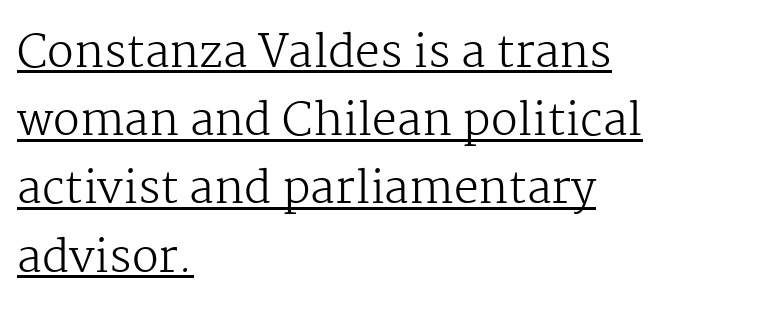
Q: Is the text bold? A: No.
Q: Is the text italic (slanted)? A: No, it is upright.
Q: Is the typeface a serif or a sans-serif typeface? A: Serif.
Q: Is the text underlined? A: Yes.
Q: How is the paragraph aligned? A: Left-aligned.
Q: Is the spacing between letters normal or unusually wide? A: Normal.
Q: Is the spacing between lines tight, normal or loose? A: Normal.
Q: Width (condensed, normal, or wide)? A: Normal.
Q: Stroke contrast? A: Medium.
Q: x-height? A: Medium.
Q: Monospaced? A: No.
